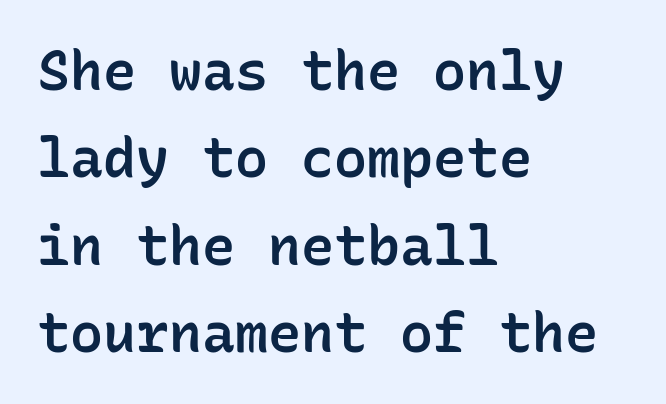
{"serif": "no", "italic": "no", "bold": "semi", "weight": "semibold", "width": "normal", "stroke_contrast": "low", "x_height": "medium", "monospaced": "yes", "underline": "no", "align": "left", "line_spacing": "normal", "line_spacing_ratio": 1.59, "letter_spacing": "normal", "letter_spacing_em": 0.0, "glyph_px": 55}
